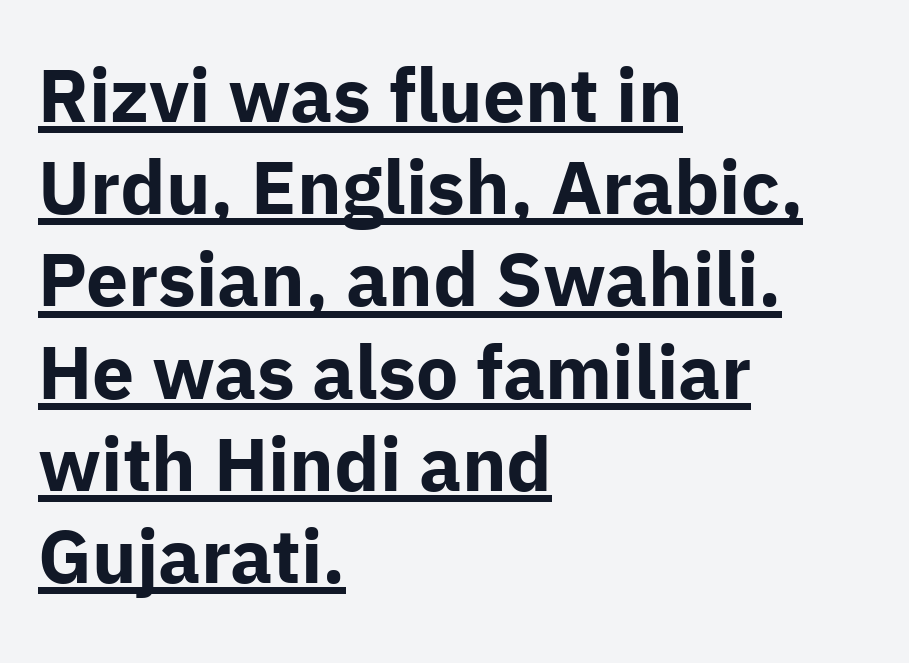
The image shows 75 px bold sans-serif type, upright; set left-aligned, line spacing 1.23x, normal letter spacing, underlined; low stroke contrast and a medium x-height.
